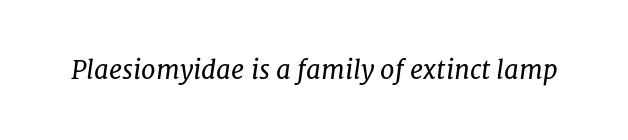
{"italic": "yes", "lean": "right", "slant_degrees": 8, "bold": "no", "underline": "no", "letter_spacing": "normal", "letter_spacing_em": 0.0, "glyph_px": 26}
